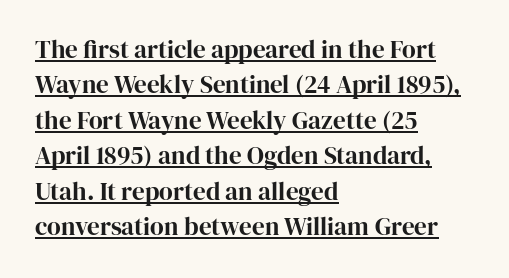
{"italic": "no", "underline": "yes", "align": "left", "line_spacing": "normal", "line_spacing_ratio": 1.42, "letter_spacing": "normal", "letter_spacing_em": 0.0, "glyph_px": 25}
